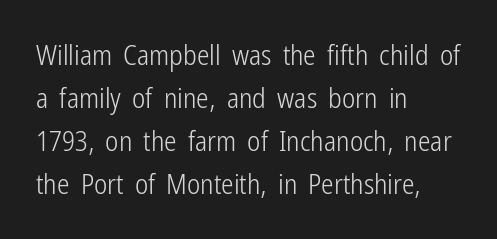
Does the leading feel generous? No, just average. This reads as an unemphasized weight, regular at the heaviest. You could not count columns in this text — the font is proportionally spaced. This is roman type, the default non-slanted kind.
